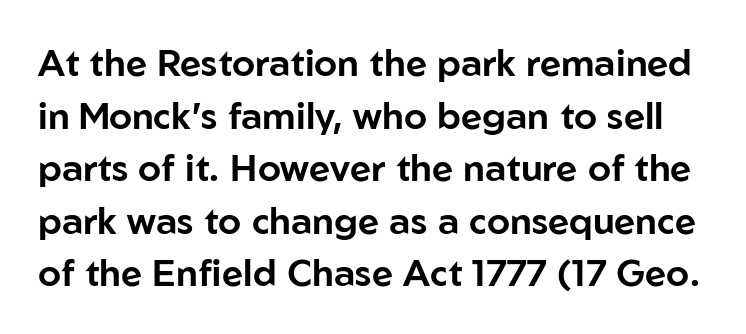
The image shows 37 px sans-serif type, upright; set normal line spacing (1.42x), normal letter spacing, not underlined; low stroke contrast and a medium x-height.
